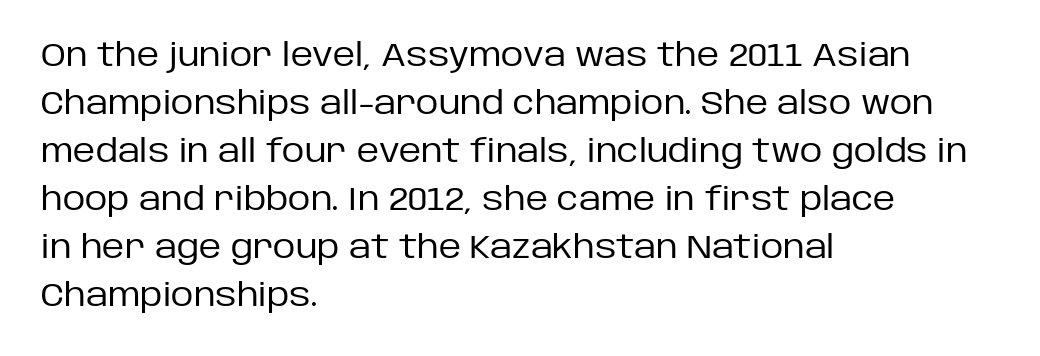
There is no visible air inserted between adjacent glyphs. Does the lettering tilt? It doesn't — this is upright. Proportional: the letters do not fall into vertical columns. Normally led — the rows are evenly, conventionally spaced.
